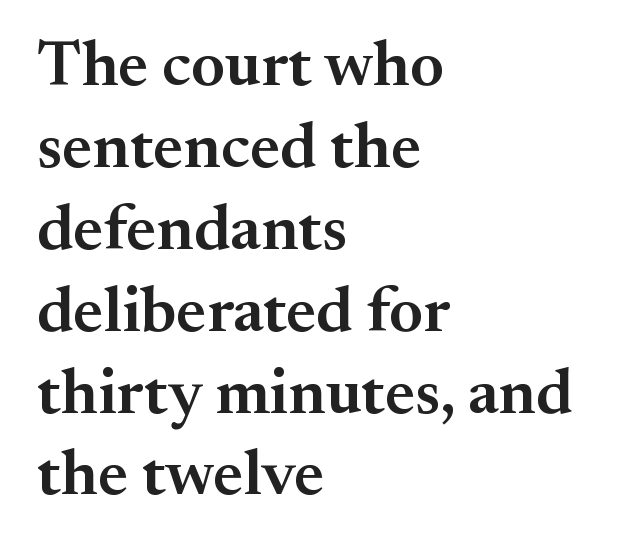
The image shows 65 px semibold serif type, upright; set left-aligned, normal line spacing (1.26x), normal letter spacing, not underlined; medium stroke contrast and a small x-height.
